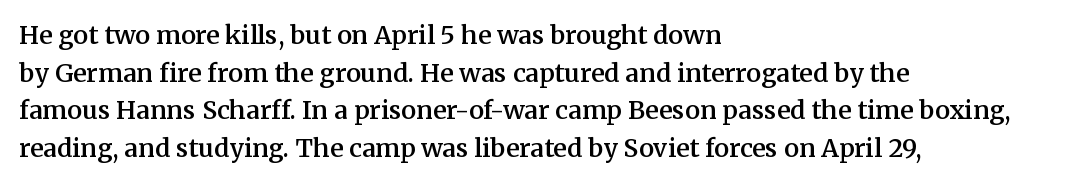
Q: Is the text bold? A: Semi-bold.
Q: Is the text italic (slanted)? A: No, it is upright.
Q: Is the text underlined? A: No.
Q: How is the paragraph aligned? A: Left-aligned.
Q: Is the spacing between letters normal or unusually wide? A: Normal.
Q: Is the spacing between lines tight, normal or loose? A: Normal.
